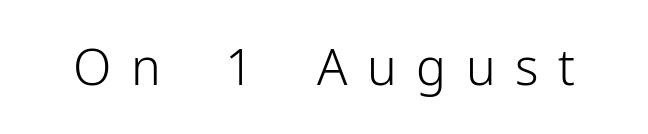
The image shows 50 px light sans-serif type, upright; set unusually wide letter spacing (+0.39 em), not underlined; low stroke contrast and a medium x-height.
